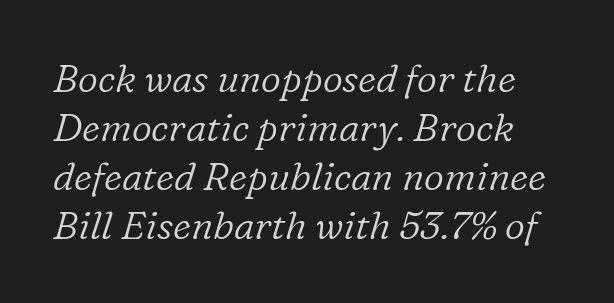
The image shows 39 px light serif type, italic (leaning right); set normal line spacing (1.26x), normal letter spacing, not underlined; low stroke contrast and a medium x-height.
